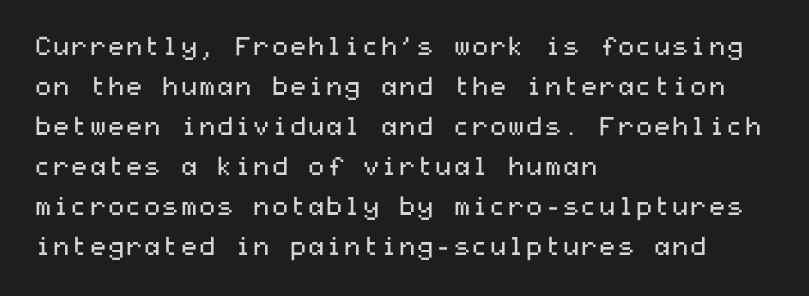
Descender tails drop into unmarked territory. Stroke mass is kept to a normal reading level or below. Default kerning and tracking; the words read as compact shapes. Teacher's note: observe the even left margin — that is flush-left alignment.
